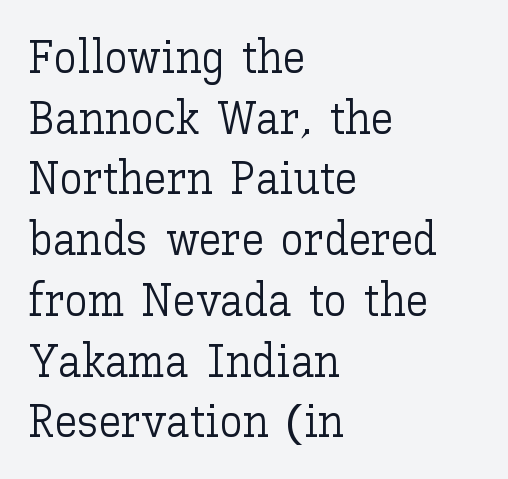
The image shows 46 px light type, upright; set left-aligned, normal line spacing (1.32x), normal letter spacing, not underlined; low stroke contrast and a medium x-height.
